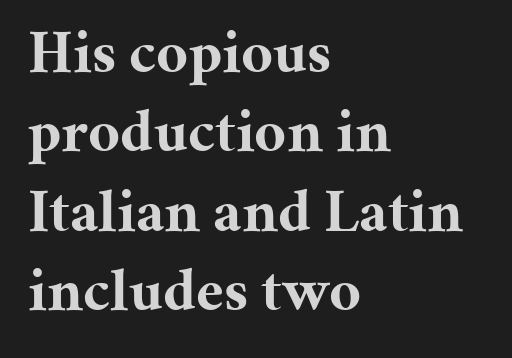
Q: Is the text bold? A: Yes.
Q: Is the text italic (slanted)? A: No, it is upright.
Q: Is the typeface a serif or a sans-serif typeface? A: Serif.
Q: Is the text underlined? A: No.
Q: How is the paragraph aligned? A: Left-aligned.
Q: Is the spacing between letters normal or unusually wide? A: Normal.
Q: Is the spacing between lines tight, normal or loose? A: Normal.
Q: Width (condensed, normal, or wide)? A: Normal.
Q: Stroke contrast? A: Medium.
Q: x-height? A: Medium.
Q: Monospaced? A: No.
